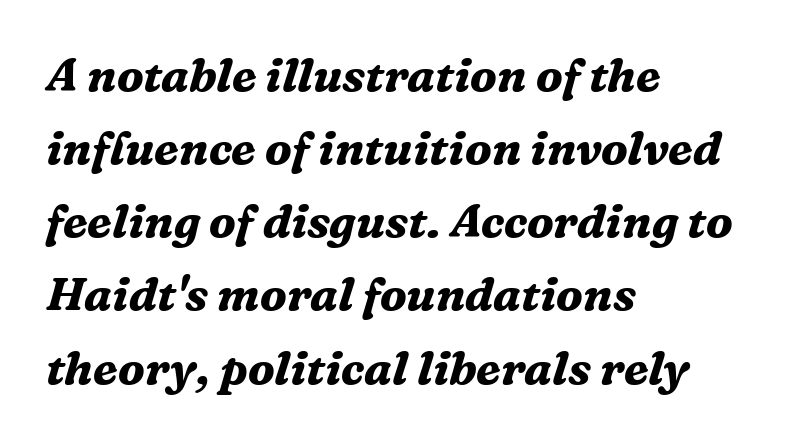
The image shows 46 px bold serif type, italic (leaning right); set left-aligned, normal line spacing (1.59x), normal letter spacing, not underlined; medium stroke contrast and a medium x-height.
